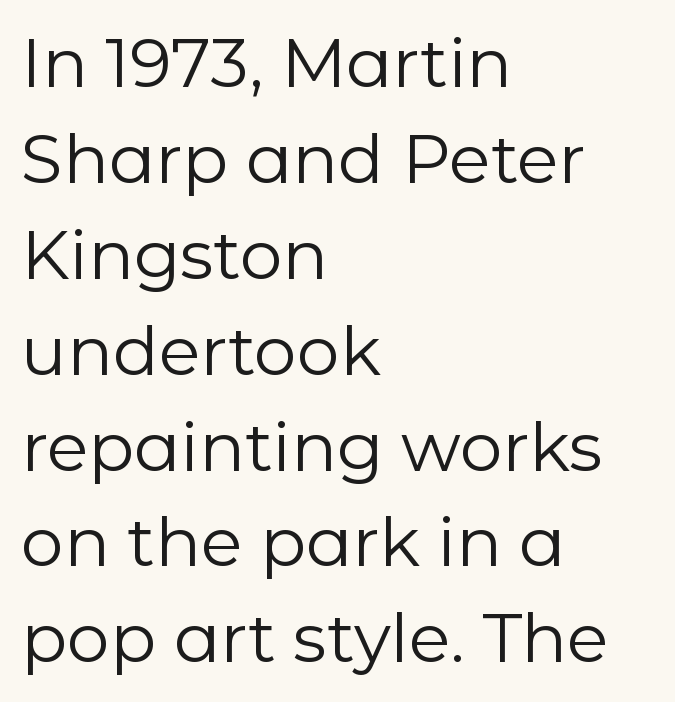
The image shows 68 px regular-weight sans-serif type, upright; set left-aligned, normal line spacing (1.41x), normal letter spacing, not underlined; low stroke contrast and a medium x-height.
